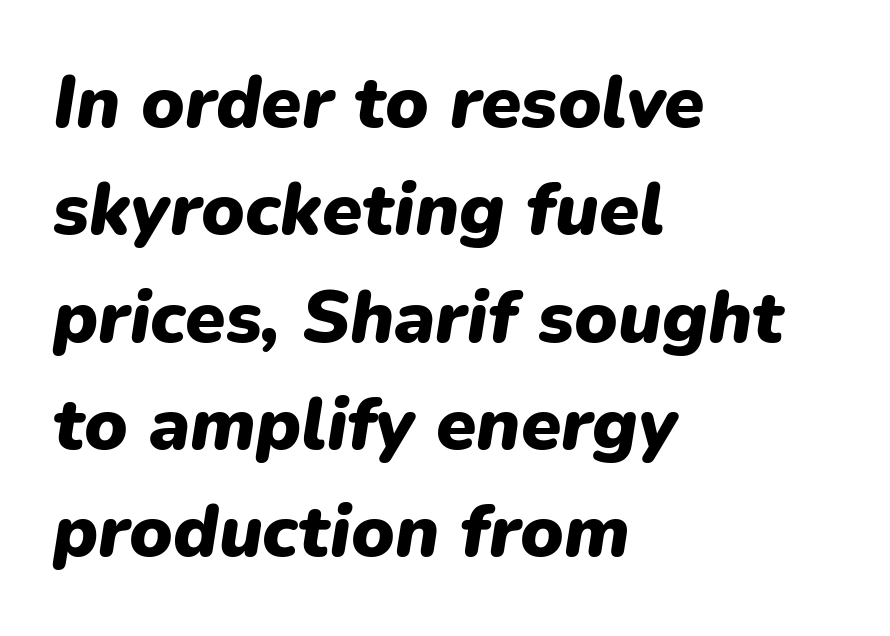
The image shows 73 px heavy type, italic (leaning right); set left-aligned, normal line spacing (1.47x), normal letter spacing, not underlined; low stroke contrast and a medium x-height.
